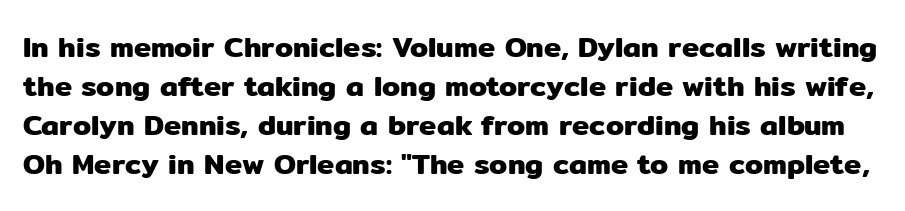
You could not count columns in this text — the font is proportionally spaced. Nobody touched the tracking dial on this one. The type family on display is of the sans-serif kind. The lettering holds an erect, upright posture throughout. The foot of each line stays bare and open.
